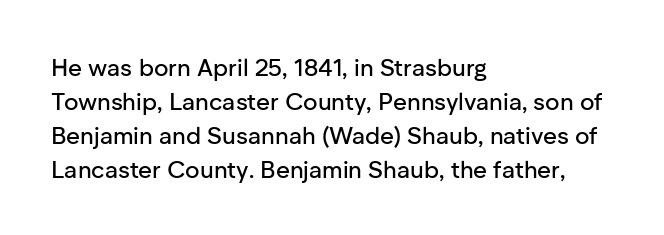
The image shows 24 px text type, upright; set left-aligned, normal line spacing (1.42x), normal letter spacing, not underlined.
